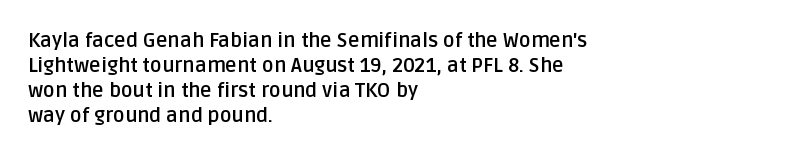
The baseline area is clear. Ordinary non-slanted type is in use. Look at the tracking — it's just the regular setting, nothing added. These lines carry a lot of weight — the face is fully bold.
